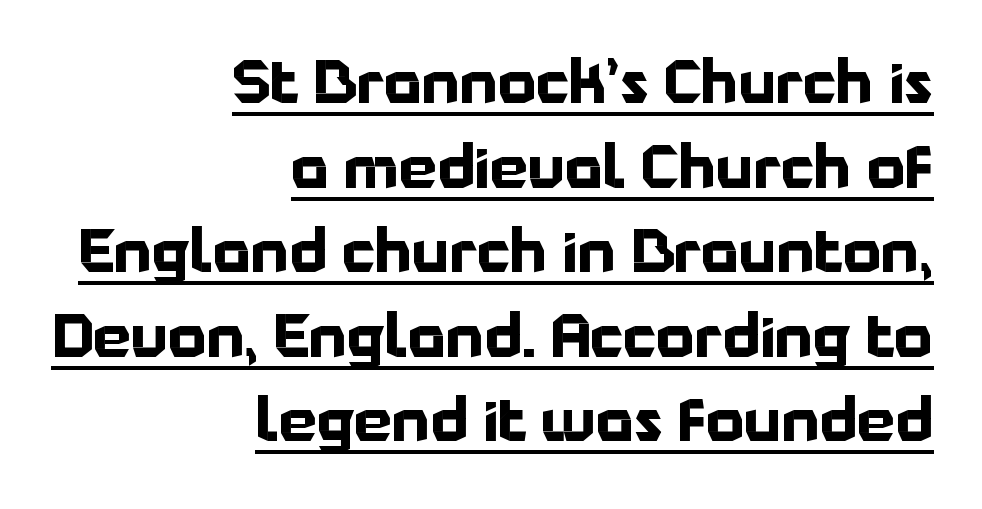
{"serif": "no", "italic": "no", "bold": "yes", "weight": "bold", "width": "normal", "stroke_contrast": "low", "x_height": "medium", "monospaced": "no", "underline": "yes", "align": "right", "line_spacing": "normal", "line_spacing_ratio": 1.41, "letter_spacing": "normal", "letter_spacing_em": 0.0, "glyph_px": 60}
